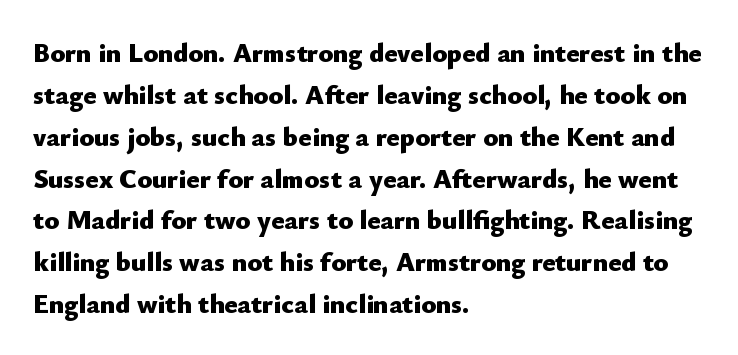
The image shows 27 px bold type, upright; set left-aligned, normal line spacing (1.55x), normal letter spacing, not underlined.
